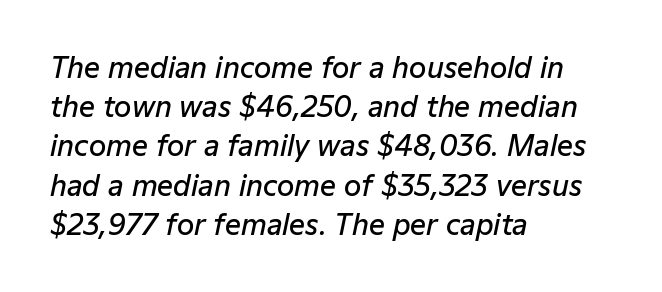
Unmarked baselines from the first word to the last. Note the varied advance widths — an 'i' is clearly narrower than an 'm'. In CSS terms this would be text-align: left. Stems and bowls a touch heavier than normal — semibold. The face used here is rendered with its standard letterfit. Whoever set this chose a conventional vertical rhythm.
